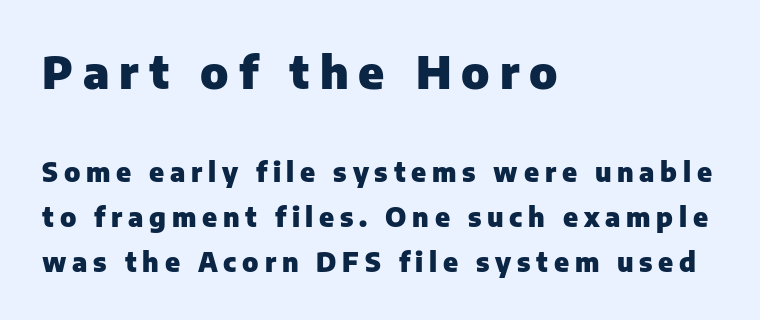
Q: Is the text bold? A: Yes.
Q: Is the text italic (slanted)? A: No, it is upright.
Q: Is the typeface a serif or a sans-serif typeface? A: Sans-serif.
Q: Is the text underlined? A: No.
Q: How is the paragraph aligned? A: Left-aligned.
Q: Is the spacing between letters normal or unusually wide? A: Unusually wide.
Q: Which block of text is set in a larger size, the first (top) or the second (bottom)? A: The first (top) one.
Q: Width (condensed, normal, or wide)? A: Normal.
Q: Stroke contrast? A: Low.
Q: x-height? A: Medium.
Q: Monospaced? A: No.
